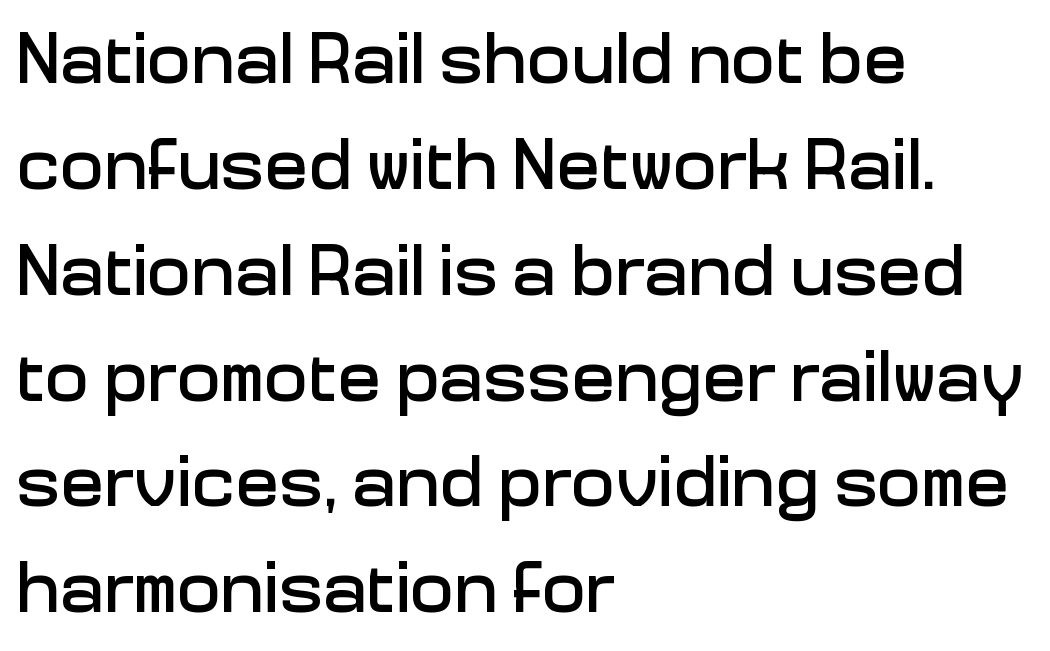
No word sits above an underline. Nobody touched the tracking dial on this one. Is the block centered? No — it sits flush against the left margin. Serifs: no, the terminals of the letterforms are clean. The letters advance in unequal steps, a hallmark of proportional type. If you drew a line through each stem, it would be perfectly vertical.
